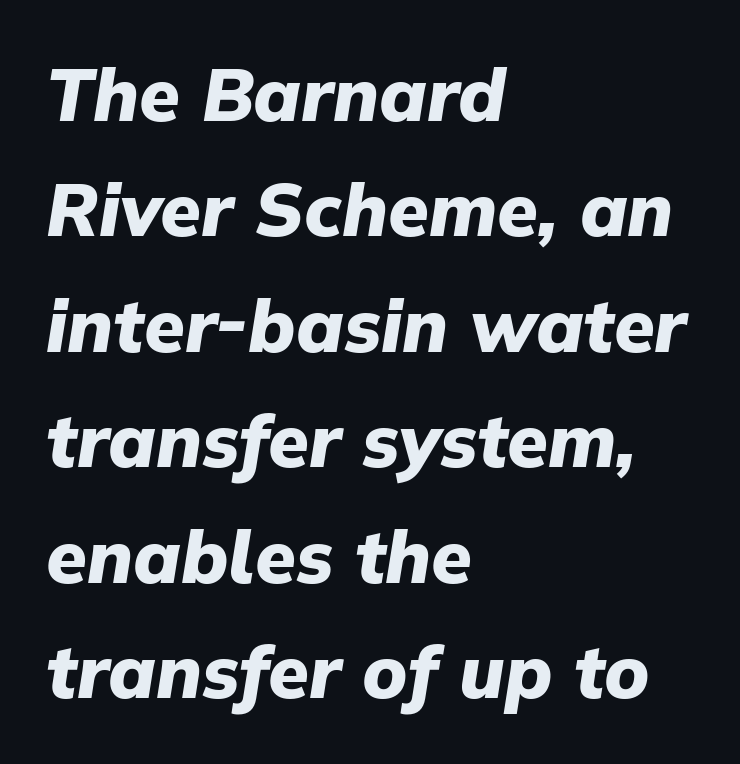
{"italic": "yes", "lean": "right", "slant_degrees": 9, "bold": "yes", "weight": "heavy", "width": "normal", "stroke_contrast": "low", "x_height": "medium", "monospaced": "no", "underline": "no", "align": "left", "line_spacing": "normal", "line_spacing_ratio": 1.56, "letter_spacing": "normal", "letter_spacing_em": 0.0, "glyph_px": 74}
